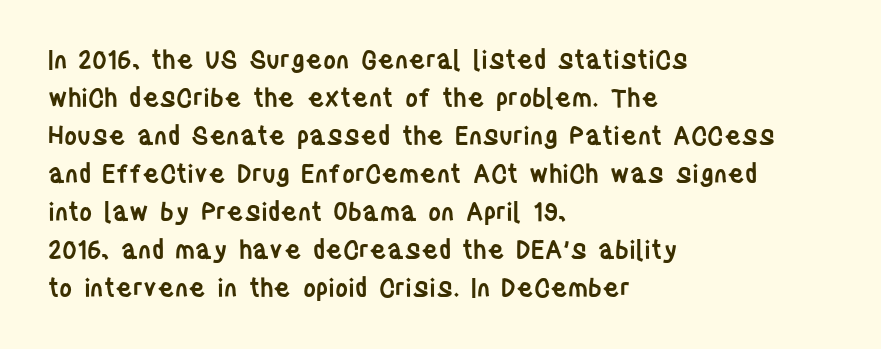
A roman cut, with each character standing at attention. The type is set solid horizontally, with unmodified tracking. These lines stack with their left ends in a neat column. Each glyph is drawn with semibold strokes, heavier than normal yet not fully bold.
